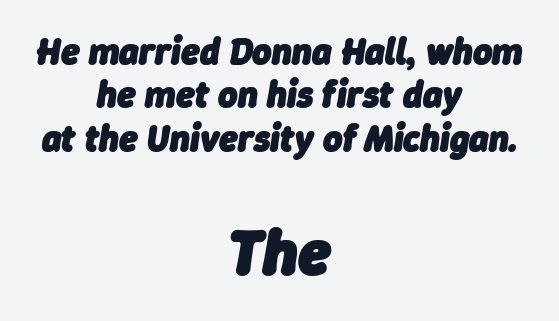
The image shows 65 px heavy type, italic (leaning right); set centered, line spacing 1.17x, normal letter spacing, not underlined; the second (bottom) block is 1.76x larger; low stroke contrast and a medium x-height.
